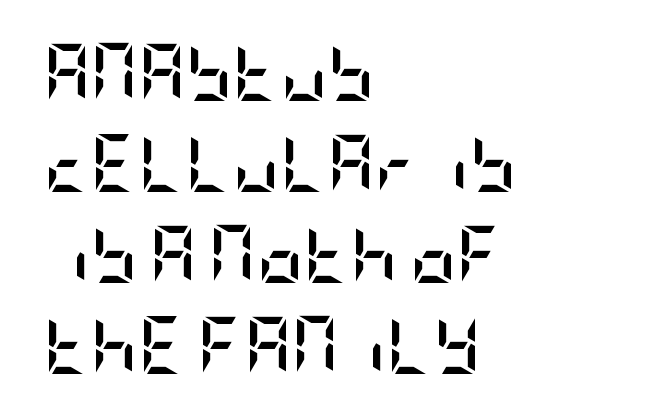
The rag falls on the right side of this text block. If you drew a line through each stem, it would be perfectly vertical. Notice how thick the strokes are: this is what a full bold looks like. The passage shown is typeset with a sans-serif family.
